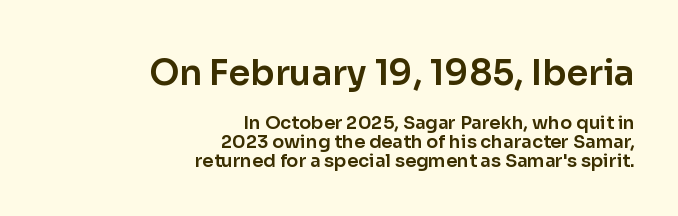
{"serif": "no", "italic": "no", "width": "normal", "stroke_contrast": "low", "x_height": "medium", "monospaced": "no", "underline": "no", "align": "right", "line_spacing": "tight", "line_spacing_ratio": 1.04, "letter_spacing": "normal", "letter_spacing_em": 0.0, "larger_block": "first", "size_ratio": 1.94, "glyph_px": 35}
